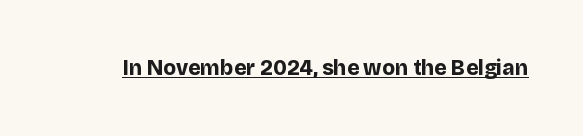
The image shows 21 px bold type, upright; set normal letter spacing, underlined.
